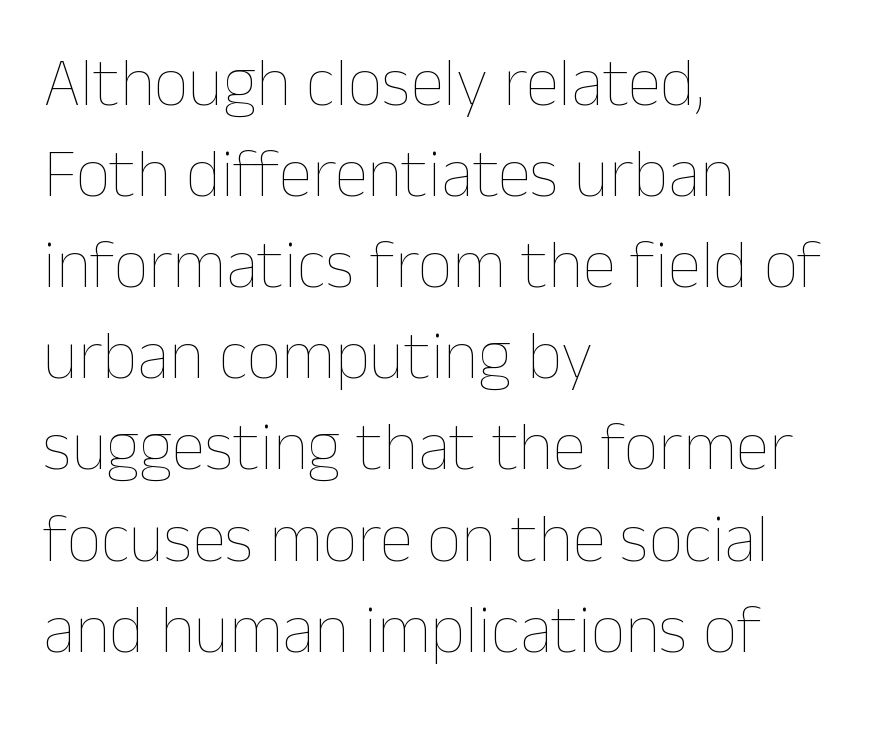
Q: Is the text bold? A: No.
Q: Is the text italic (slanted)? A: No, it is upright.
Q: Is the text underlined? A: No.
Q: How is the paragraph aligned? A: Left-aligned.
Q: Is the spacing between letters normal or unusually wide? A: Normal.
Q: Is the spacing between lines tight, normal or loose? A: Normal.
Q: Width (condensed, normal, or wide)? A: Normal.
Q: Stroke contrast? A: Low.
Q: x-height? A: Medium.
Q: Monospaced? A: No.
